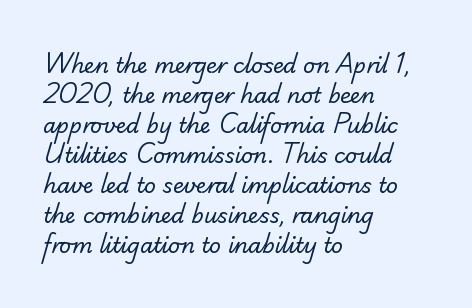
The image shows 21 px text type; set left-aligned, normal line spacing (1.43x), normal letter spacing, not underlined.
